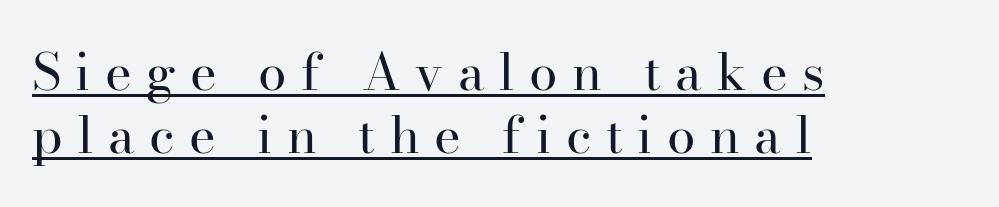
Q: Is the text bold? A: No.
Q: Is the text italic (slanted)? A: No, it is upright.
Q: Is the typeface a serif or a sans-serif typeface? A: Serif.
Q: Is the text underlined? A: Yes.
Q: How is the paragraph aligned? A: Left-aligned.
Q: Is the spacing between letters normal or unusually wide? A: Unusually wide.
Q: Width (condensed, normal, or wide)? A: Normal.
Q: Stroke contrast? A: High.
Q: x-height? A: Small.
Q: Monospaced? A: No.
